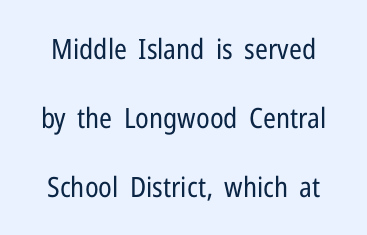
The image shows 28 px regular-weight, condensed sans-serif type, upright; set loose line spacing (2.46x), normal letter spacing, not underlined; low stroke contrast and a medium x-height.
